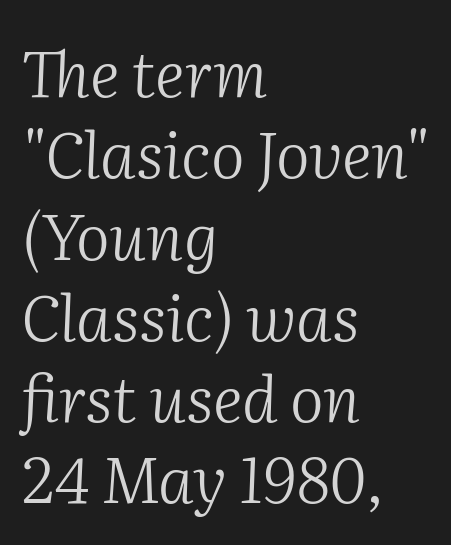
{"serif": "yes", "italic": "yes", "lean": "right", "slant_degrees": 2, "bold": "no", "weight": "light", "width": "normal", "stroke_contrast": "medium", "x_height": "medium", "monospaced": "no", "underline": "no", "align": "left", "line_spacing": "normal", "line_spacing_ratio": 1.27, "letter_spacing": "normal", "letter_spacing_em": 0.0, "glyph_px": 64}
